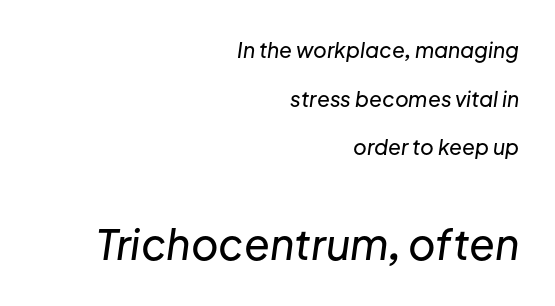
Italic? Definitely — the glyphs are oblique. There is no visible air inserted between adjacent glyphs. The text block is weighted toward the right margin, trailing off unevenly leftward. Vertical spacing — loose.
